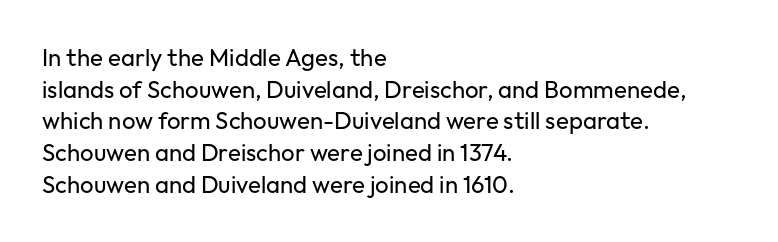
Q: Is the text bold? A: No.
Q: Is the text italic (slanted)? A: No, it is upright.
Q: Is the text underlined? A: No.
Q: How is the paragraph aligned? A: Left-aligned.
Q: Is the spacing between letters normal or unusually wide? A: Normal.
Q: Is the spacing between lines tight, normal or loose? A: Normal.
